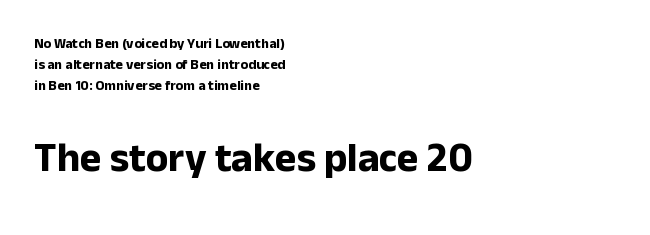
Caption: upper text group reduced, lower text group enlarged. To sum up the face: it is a sans, with no serifs. Looks like regular typesetting: each glyph gets only the width it needs. The lines sit at an ordinary, default distance from one another.
